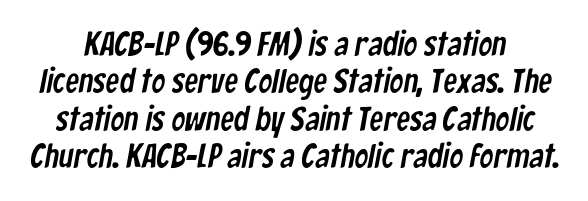
{"serif": "no", "width": "condensed", "stroke_contrast": "low", "x_height": "medium", "monospaced": "no", "underline": "no", "line_spacing": "tight", "line_spacing_ratio": 1.1, "letter_spacing": "normal", "letter_spacing_em": 0.0, "glyph_px": 34}
